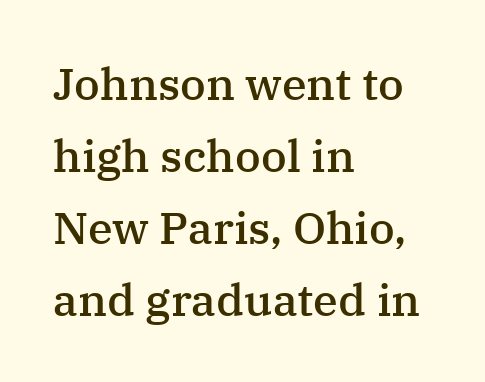
Q: Is the text bold? A: Semi-bold.
Q: Is the text italic (slanted)? A: No, it is upright.
Q: Is the typeface a serif or a sans-serif typeface? A: Serif.
Q: Is the text underlined? A: No.
Q: How is the paragraph aligned? A: Left-aligned.
Q: Is the spacing between letters normal or unusually wide? A: Normal.
Q: Is the spacing between lines tight, normal or loose? A: Normal.
Q: Width (condensed, normal, or wide)? A: Normal.
Q: Stroke contrast? A: Medium.
Q: x-height? A: Medium.
Q: Monospaced? A: No.
